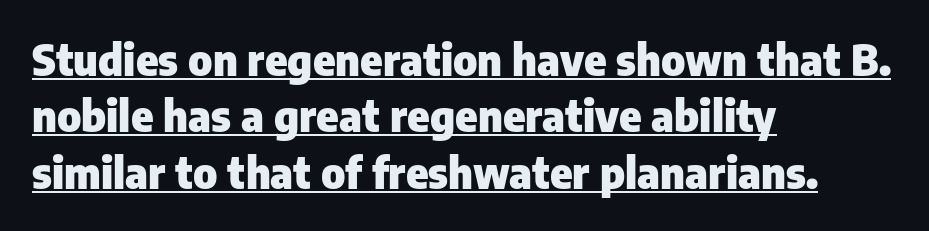
The image shows 42 px heavy sans-serif type, upright; set left-aligned, normal line spacing (1.34x), normal letter spacing, underlined; low stroke contrast and a medium x-height.
